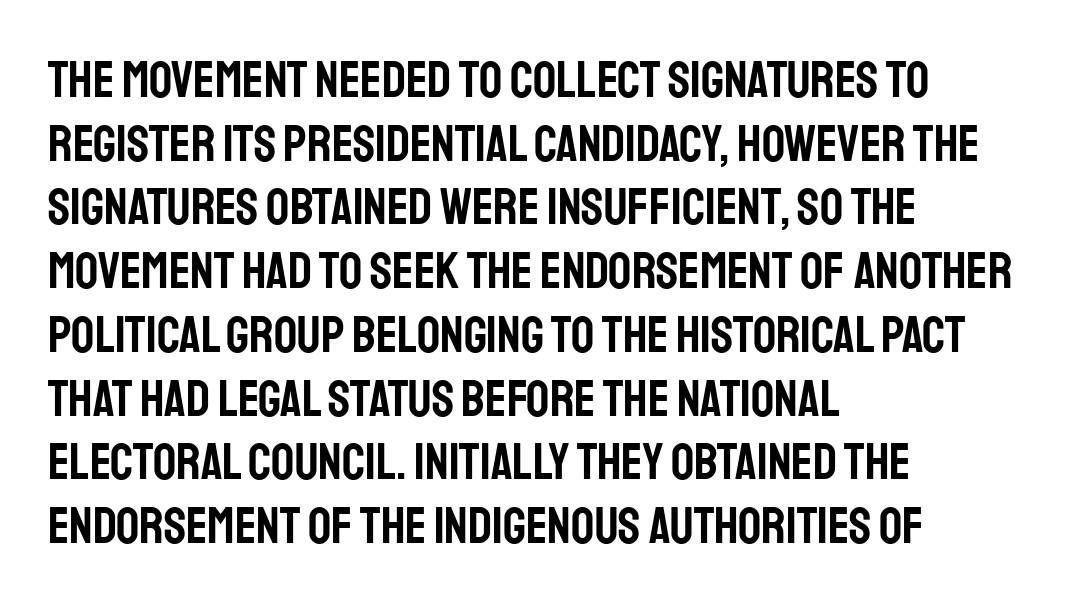
{"serif": "no", "italic": "no", "width": "condensed", "stroke_contrast": "low", "x_height": "large", "monospaced": "no", "underline": "no", "align": "left", "line_spacing": "normal", "line_spacing_ratio": 1.25, "letter_spacing": "normal", "letter_spacing_em": 0.0, "glyph_px": 51}
